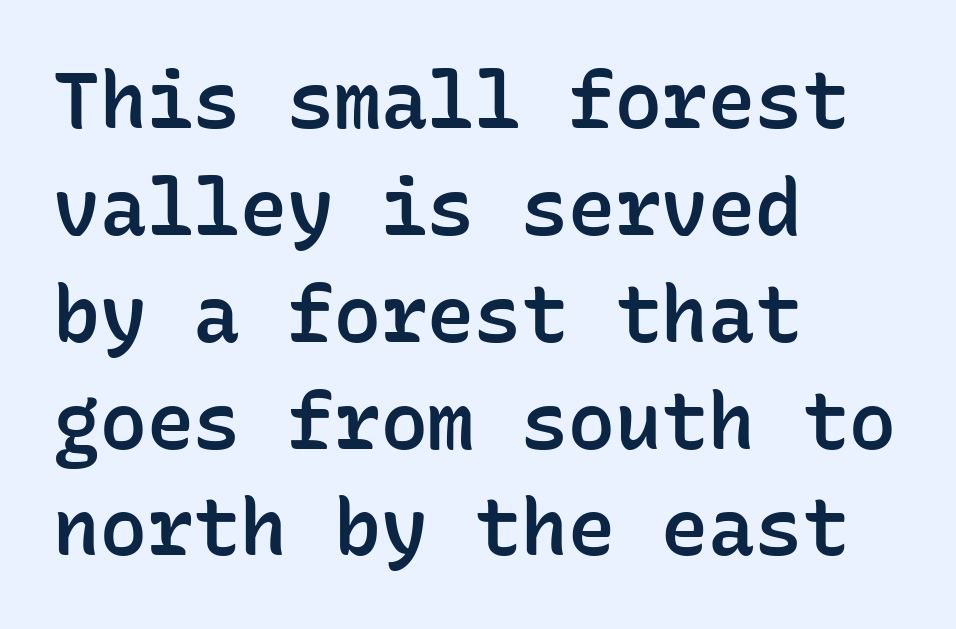
{"serif": "no", "italic": "no", "bold": "semi", "weight": "semibold", "width": "normal", "stroke_contrast": "low", "x_height": "medium", "monospaced": "yes", "underline": "no", "align": "left", "line_spacing": "normal", "line_spacing_ratio": 1.37, "letter_spacing": "normal", "letter_spacing_em": 0.0, "glyph_px": 78}
